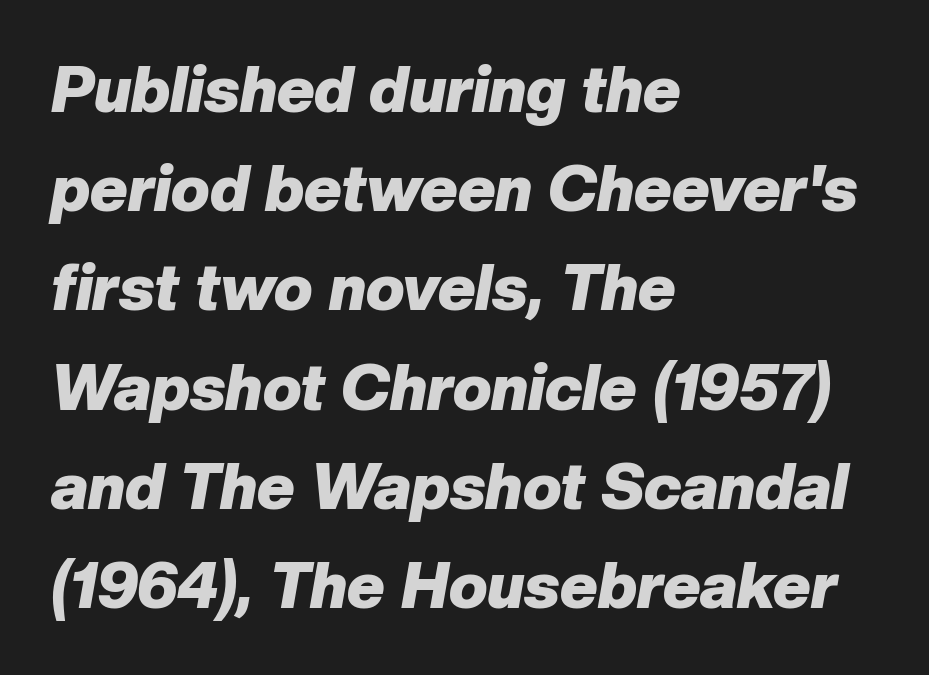
The image shows 64 px heavy type, italic (leaning right); set left-aligned, normal line spacing (1.55x), normal letter spacing, not underlined; low stroke contrast and a medium x-height.
